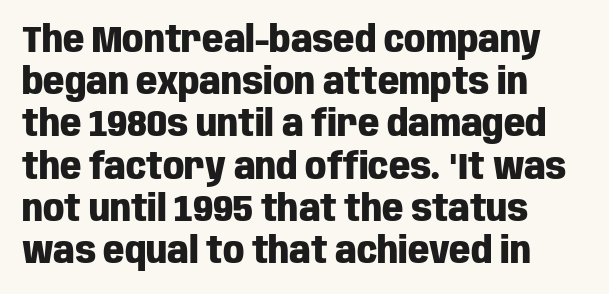
Does the type have serifs? No, each stem ends abruptly. Teacher's note: observe the even left margin — that is flush-left alignment. The line-height multiplier appears low, near solid setting. Decoration check: the copy has no underline.
